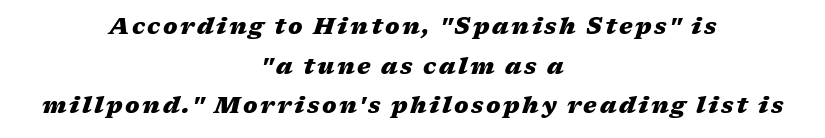
Descenders hang freely into open space. The specimen reads as italic at a glance. Alignment: centered. The passage shown is emphatically bold.
